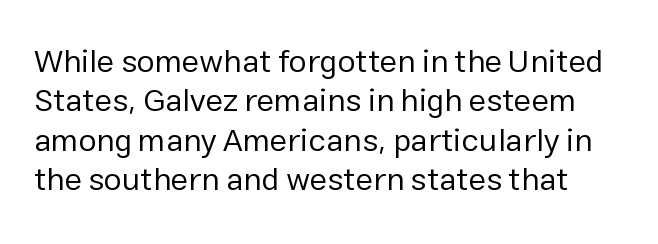
{"serif": "no", "italic": "no", "bold": "no", "weight": "regular", "width": "normal", "stroke_contrast": "low", "x_height": "medium", "monospaced": "no", "underline": "no", "line_spacing_ratio": 1.23, "letter_spacing": "normal", "letter_spacing_em": 0.0, "glyph_px": 32}
